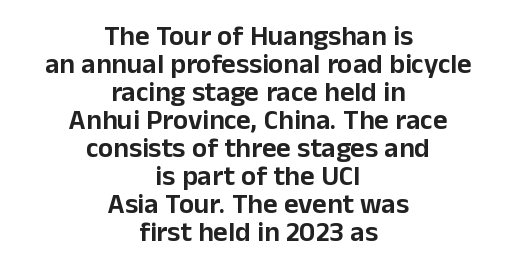
{"serif": "no", "italic": "no", "width": "normal", "stroke_contrast": "low", "x_height": "medium", "monospaced": "no", "underline": "no", "align": "center", "line_spacing": "tight", "line_spacing_ratio": 1.0, "letter_spacing": "normal", "letter_spacing_em": 0.0, "glyph_px": 28}
